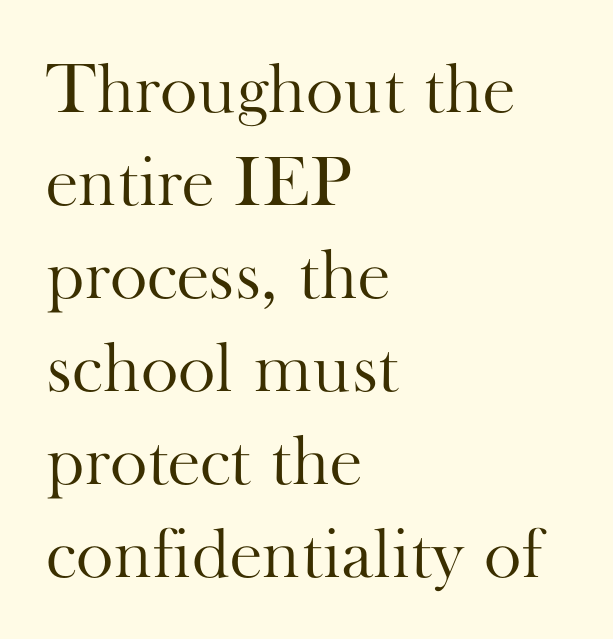
{"serif": "yes", "italic": "no", "bold": "no", "weight": "light", "width": "normal", "stroke_contrast": "high", "x_height": "small", "monospaced": "no", "underline": "no", "align": "left", "line_spacing": "normal", "line_spacing_ratio": 1.31, "letter_spacing": "normal", "letter_spacing_em": 0.0, "glyph_px": 71}
